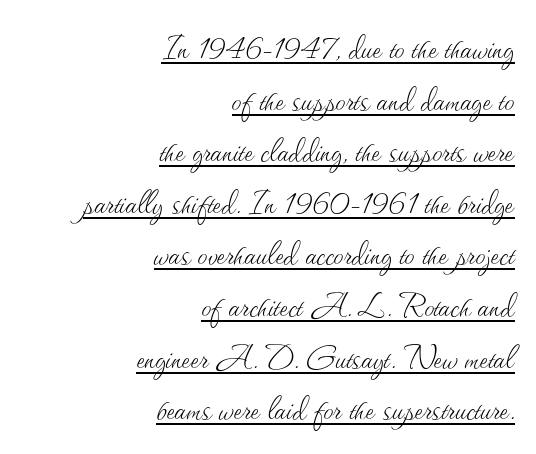
Is this a heavy cut? Hardly; it is regular or lighter. This sample has the flowing, uneven cadence of proportional lettering. Quick note: underline on. In CSS terms this would be text-align: right. The passage shown stacks its lines at a standard gap.
